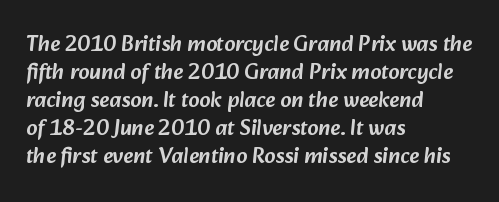
Q: Is the text underlined? A: No.
Q: How is the paragraph aligned? A: Left-aligned.
Q: Is the spacing between letters normal or unusually wide? A: Normal.
Q: Is the spacing between lines tight, normal or loose? A: Normal.
